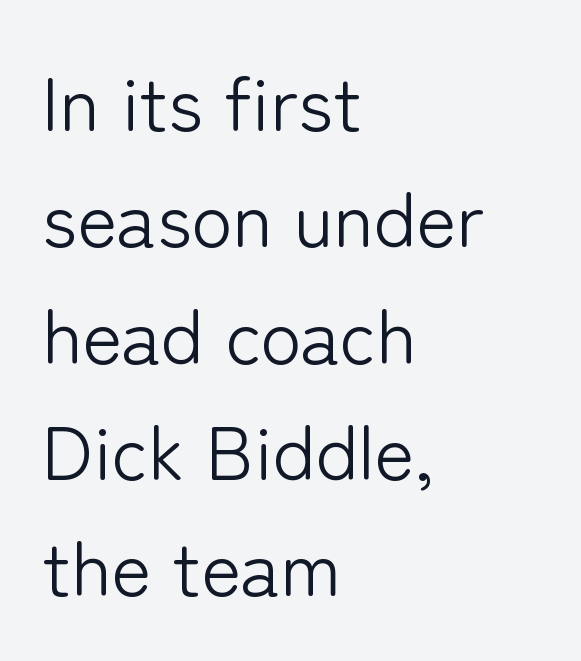
Q: Is the text bold? A: No.
Q: Is the text italic (slanted)? A: No, it is upright.
Q: Is the typeface a serif or a sans-serif typeface? A: Sans-serif.
Q: Is the text underlined? A: No.
Q: How is the paragraph aligned? A: Left-aligned.
Q: Is the spacing between letters normal or unusually wide? A: Normal.
Q: Is the spacing between lines tight, normal or loose? A: Normal.
Q: Width (condensed, normal, or wide)? A: Normal.
Q: Stroke contrast? A: Low.
Q: x-height? A: Medium.
Q: Monospaced? A: No.
